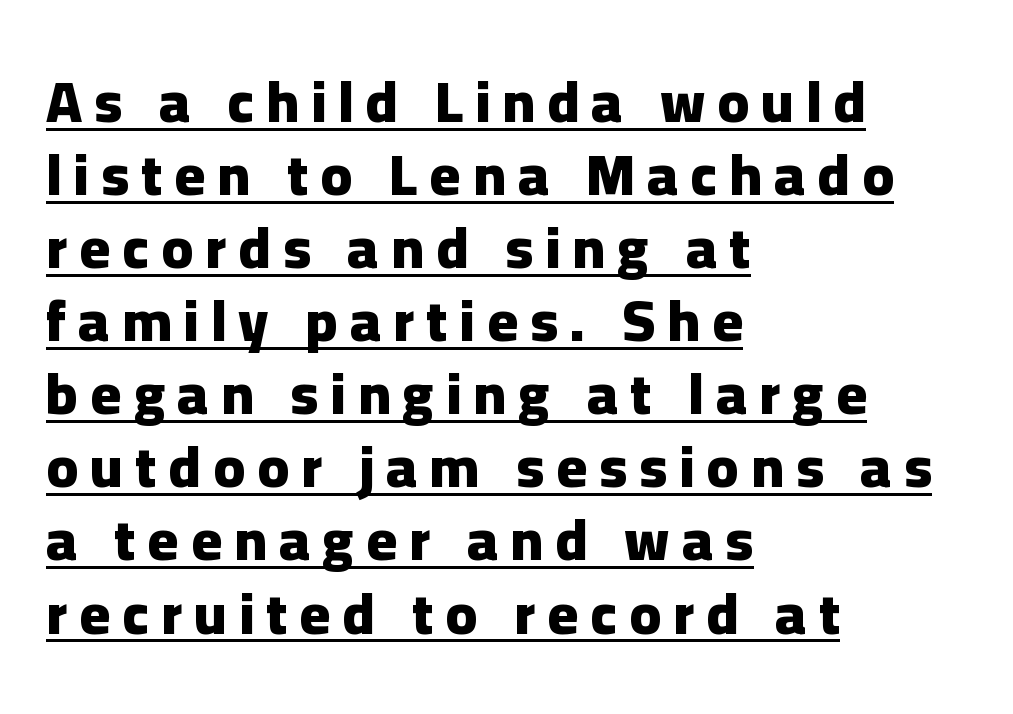
The image shows 58 px heavy sans-serif type, upright; set left-aligned, normal line spacing (1.26x), unusually wide letter spacing (+0.21 em), underlined; low stroke contrast and a medium x-height.
